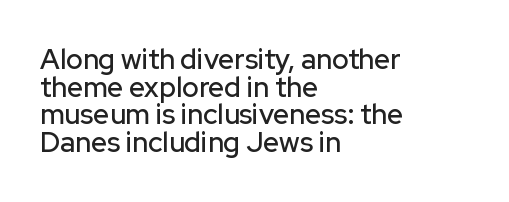
{"serif": "no", "italic": "no", "width": "normal", "stroke_contrast": "low", "x_height": "medium", "monospaced": "no", "underline": "no", "align": "left", "line_spacing": "tight", "line_spacing_ratio": 0.99, "letter_spacing": "normal", "letter_spacing_em": 0.0, "glyph_px": 28}
